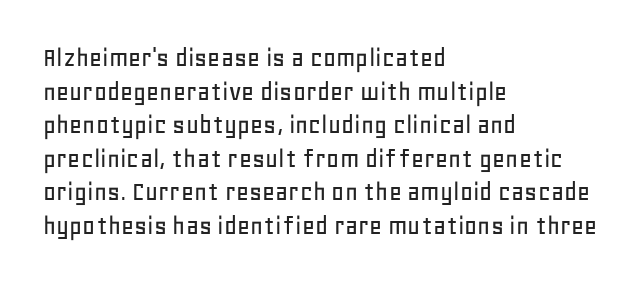
Stroke terminals: plain, sans-serif. Only glyphs here, with clear space below each row. The typesetter chose a ragged-right arrangement here. The lettering holds an erect, upright posture throughout. Spacing between characters is what you'd get straight out of the box.
